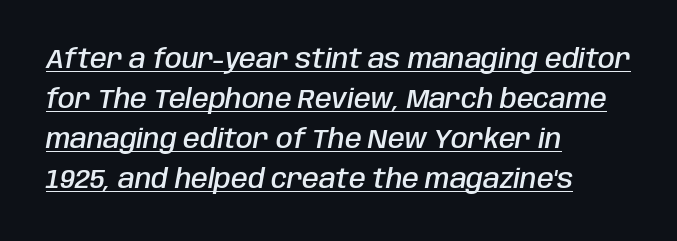
The rag falls on the right side of this text block. In terms of weight, the rendering is demibold, just under bold. The sample's only ornament is a line tracing under the words. What's the leading like? Ordinary, nothing unusual. If you drew a line through each stem, it would be angled. Between one letter and the next there's only the usual sliver of space.
